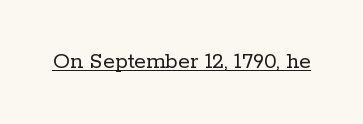
{"italic": "no", "bold": "no", "underline": "yes", "letter_spacing": "normal", "letter_spacing_em": 0.0, "glyph_px": 24}
